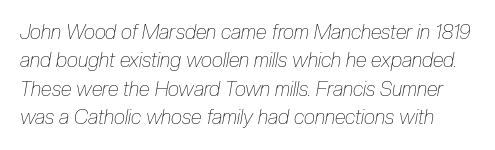
{"italic": "yes", "lean": "right", "slant_degrees": 10, "bold": "no", "underline": "no", "line_spacing": "normal", "line_spacing_ratio": 1.42, "letter_spacing": "normal", "letter_spacing_em": 0.0, "glyph_px": 20}
